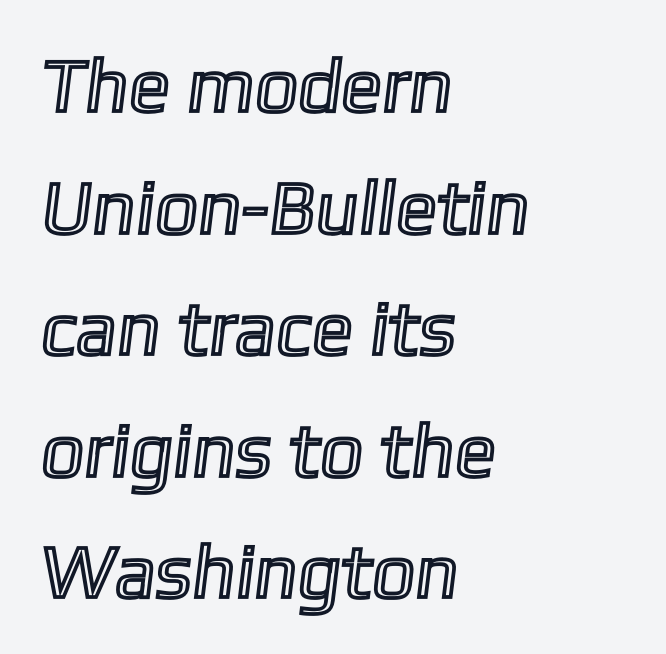
Q: Is the text underlined? A: No.
Q: How is the paragraph aligned? A: Left-aligned.
Q: Is the spacing between letters normal or unusually wide? A: Normal.
Q: Is the spacing between lines tight, normal or loose? A: Normal.
Q: Width (condensed, normal, or wide)? A: Normal.
Q: x-height? A: Medium.
Q: Monospaced? A: No.
